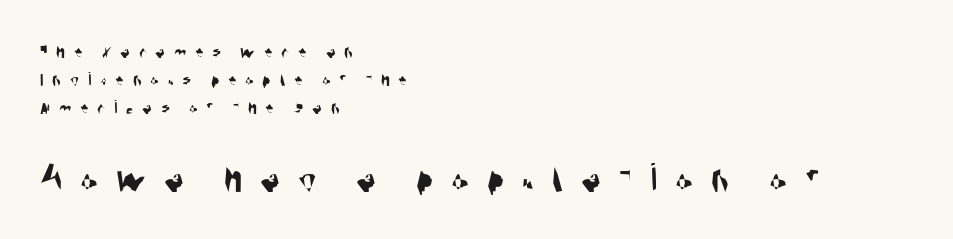
Here the glyphs are tracked loosely, breaking word shapes into spaced letters. Is there much room between lines? A standard amount, neither cramped nor airy. The face used here appears at its bigger size in the lower chunk. Think of a printed novel: that variable character pitch is what you see here. In terms of letterform style, serifs are entirely absent.
